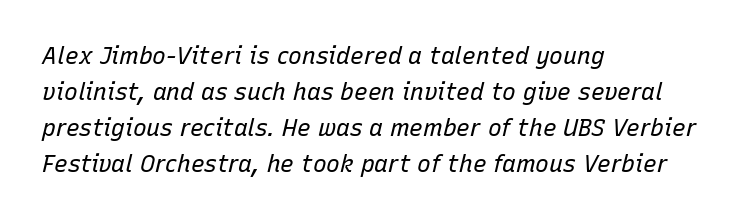
Q: Is the text bold? A: No.
Q: Is the text italic (slanted)? A: Yes, it leans right by about 15 degrees.
Q: Is the text underlined? A: No.
Q: How is the paragraph aligned? A: Left-aligned.
Q: Is the spacing between letters normal or unusually wide? A: Normal.
Q: Is the spacing between lines tight, normal or loose? A: Normal.
